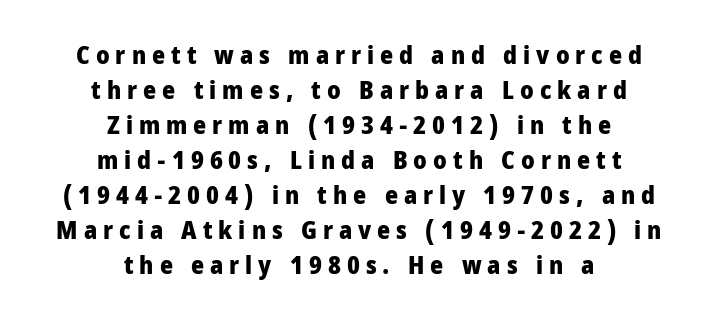
{"italic": "no", "bold": "yes", "underline": "no", "align": "center", "line_spacing": "normal", "line_spacing_ratio": 1.4, "letter_spacing": "wide", "letter_spacing_em": 0.24, "glyph_px": 25}
